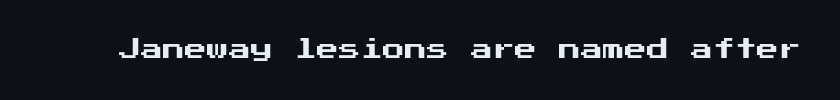
Q: Is the text italic (slanted)? A: No, it is upright.
Q: Is the text underlined? A: No.
Q: Is the spacing between letters normal or unusually wide? A: Normal.
